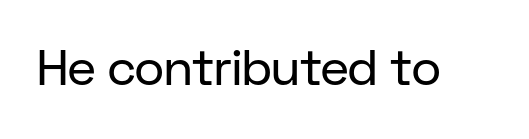
The image shows 50 px regular-weight sans-serif type, upright; set normal letter spacing, not underlined; low stroke contrast and a medium x-height.
